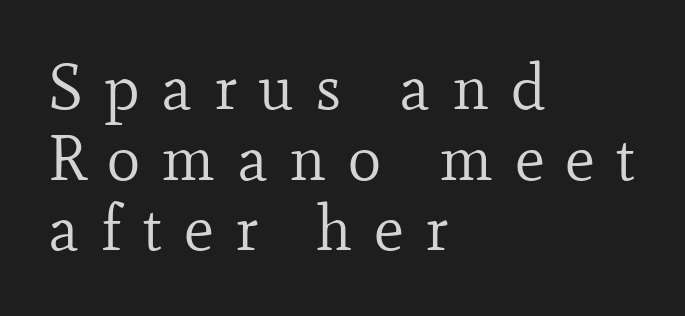
Which margin do the lines hug? The left one — the right edge is uneven. Note the varied advance widths — an 'i' is clearly narrower than an 'm'. The face looks like a standard text weight, possibly lighter. Tightly led — the rows are bunched.
